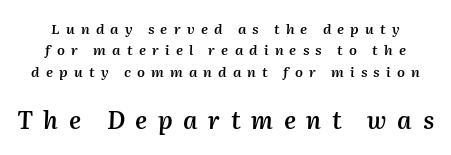
Q: Is the text bold? A: Semi-bold.
Q: Is the text italic (slanted)? A: Yes, it leans right by about 2 degrees.
Q: Is the text underlined? A: No.
Q: Is the spacing between letters normal or unusually wide? A: Unusually wide.
Q: Is the spacing between lines tight, normal or loose? A: Normal.
Q: Which block of text is set in a larger size, the first (top) or the second (bottom)? A: The second (bottom) one.
